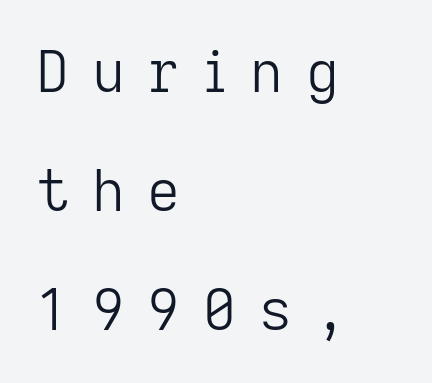
{"serif": "no", "italic": "no", "bold": "no", "weight": "light", "width": "normal", "stroke_contrast": "low", "x_height": "medium", "monospaced": "no", "underline": "no", "align": "left", "line_spacing": "loose", "line_spacing_ratio": 2.09, "letter_spacing": "wide", "letter_spacing_em": 0.4, "glyph_px": 57}
